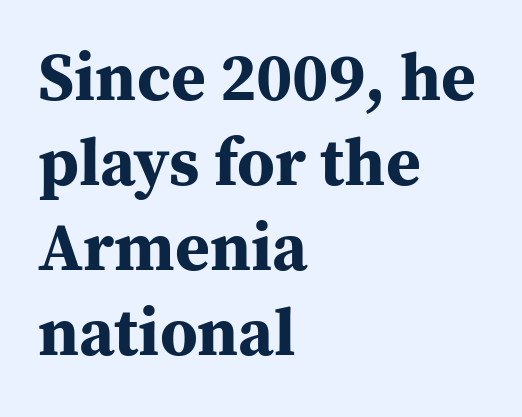
{"serif": "yes", "italic": "no", "bold": "yes", "weight": "bold", "width": "normal", "stroke_contrast": "medium", "x_height": "medium", "monospaced": "no", "underline": "no", "align": "left", "line_spacing": "normal", "line_spacing_ratio": 1.27, "letter_spacing": "normal", "letter_spacing_em": 0.0, "glyph_px": 67}
